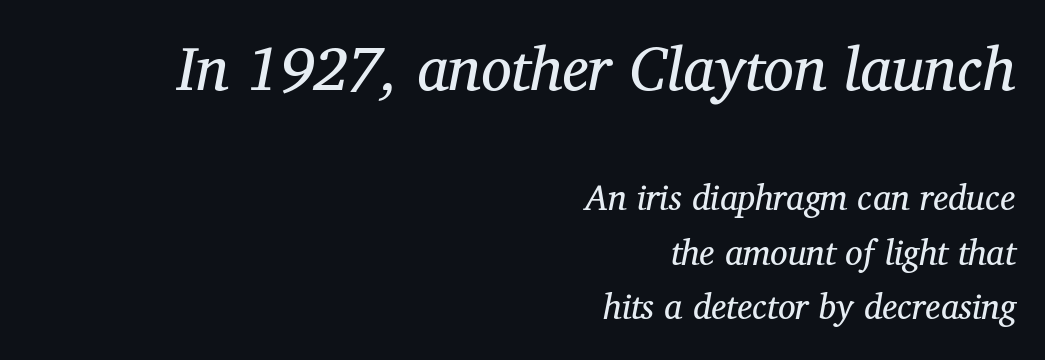
{"serif": "yes", "italic": "yes", "lean": "right", "slant_degrees": 12, "bold": "no", "weight": "regular", "width": "normal", "stroke_contrast": "medium", "x_height": "medium", "monospaced": "no", "underline": "no", "align": "right", "line_spacing": "normal", "line_spacing_ratio": 1.57, "letter_spacing": "normal", "letter_spacing_em": 0.0, "larger_block": "first", "size_ratio": 1.74, "glyph_px": 61}
